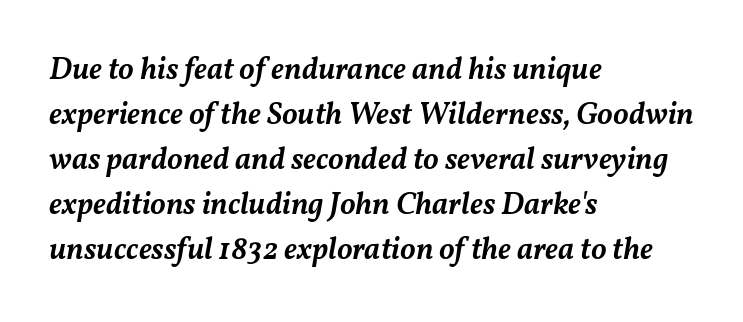
Q: Is the text bold? A: Semi-bold.
Q: Is the text italic (slanted)? A: Yes, it leans right by about 11 degrees.
Q: Is the text underlined? A: No.
Q: How is the paragraph aligned? A: Left-aligned.
Q: Is the spacing between letters normal or unusually wide? A: Normal.
Q: Is the spacing between lines tight, normal or loose? A: Normal.
Q: Width (condensed, normal, or wide)? A: Normal.
Q: Stroke contrast? A: Medium.
Q: x-height? A: Medium.
Q: Monospaced? A: No.
